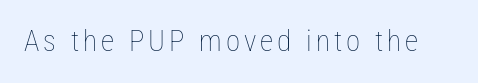
{"italic": "no", "bold": "no", "weight": "thin", "width": "condensed", "stroke_contrast": "low", "x_height": "medium", "monospaced": "no", "underline": "no", "glyph_px": 29}
